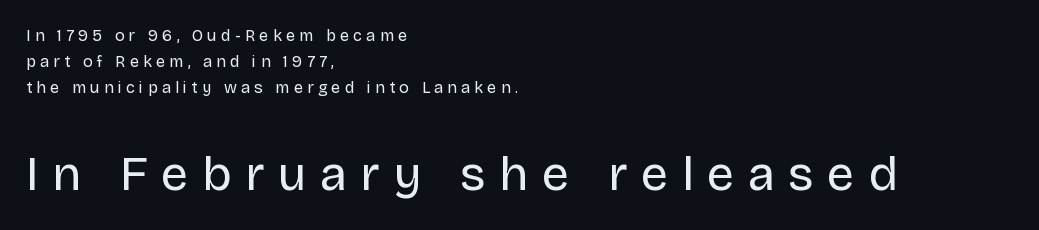
{"serif": "no", "italic": "no", "bold": "no", "weight": "regular", "width": "normal", "stroke_contrast": "low", "x_height": "large", "monospaced": "no", "underline": "no", "align": "left", "line_spacing": "normal", "line_spacing_ratio": 1.64, "letter_spacing": "wide", "letter_spacing_em": 0.27, "larger_block": "second", "size_ratio": 3.06, "glyph_px": 49}
